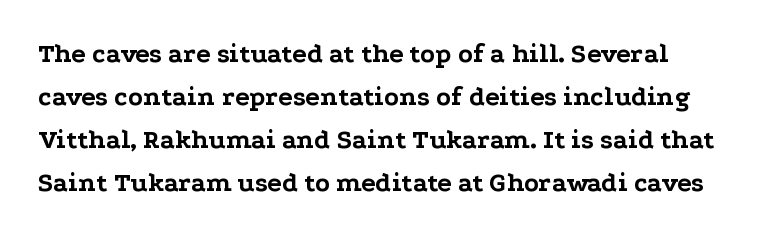
Typesetter's note: full bold, strokes at maximum text heaviness. Quick note: interline space is typical. Compared with a centered layout, this one pins lines to the left instead. Tall strokes in this sample are plumb rather than angled. The tracking reads as untouched default to a designer's eye. Has an underline been added? It has not.
